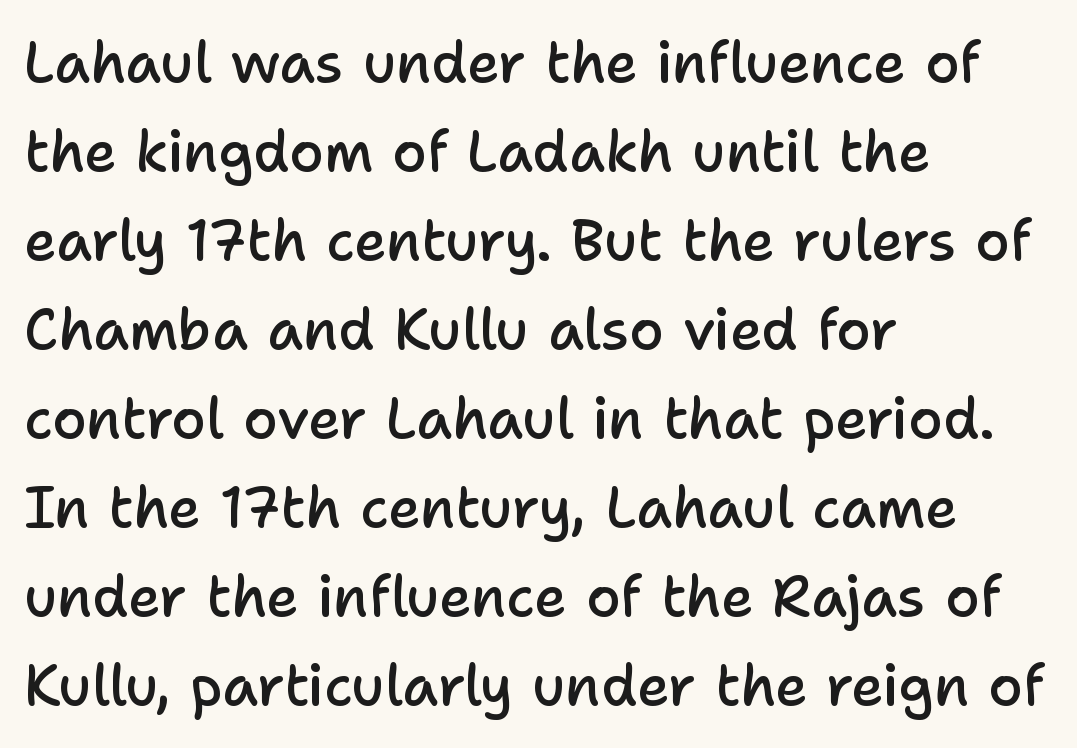
Q: Is the text bold? A: Semi-bold.
Q: Is the text italic (slanted)? A: No, it is upright.
Q: Is the typeface a serif or a sans-serif typeface? A: Sans-serif.
Q: Is the text underlined? A: No.
Q: How is the paragraph aligned? A: Left-aligned.
Q: Is the spacing between letters normal or unusually wide? A: Normal.
Q: Is the spacing between lines tight, normal or loose? A: Normal.
Q: Width (condensed, normal, or wide)? A: Normal.
Q: Stroke contrast? A: Low.
Q: x-height? A: Medium.
Q: Monospaced? A: No.
